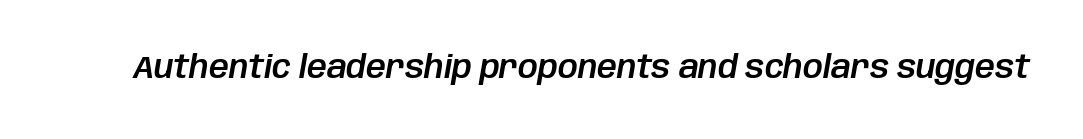
The image shows 31 px text type, italic (leaning right); set normal letter spacing, not underlined; low stroke contrast and a large x-height.
